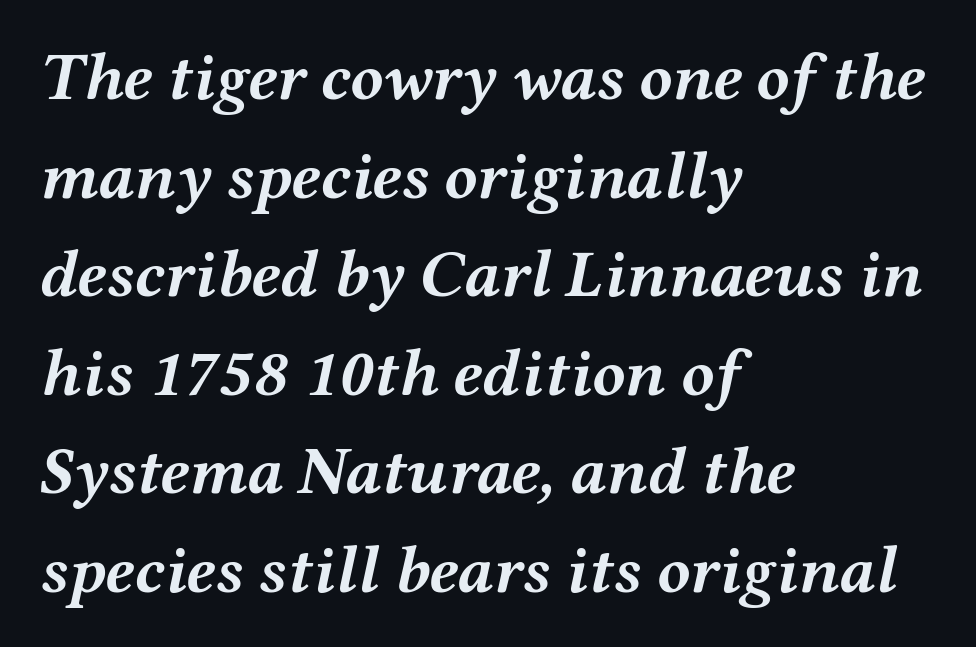
Words appear dense and cohesive because spacing is normal. Short and long lines alike share a common starting point at left. Is the type bold? Yes — the strokes are clearly thick and heavy. Bare-footed words on every line.
